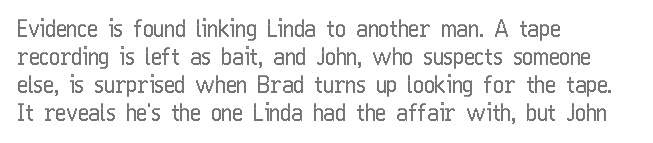
Q: Is the text italic (slanted)? A: No, it is upright.
Q: Is the text underlined? A: No.
Q: How is the paragraph aligned? A: Left-aligned.
Q: Is the spacing between letters normal or unusually wide? A: Normal.
